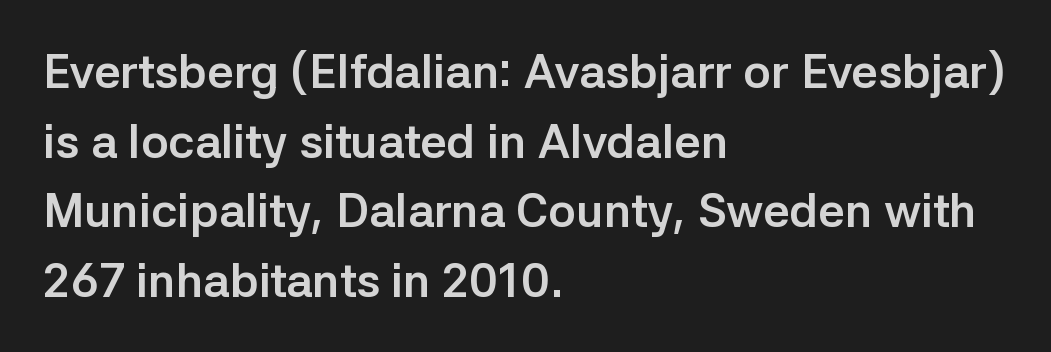
The image shows 47 px semibold sans-serif type, upright; set left-aligned, normal line spacing (1.48x), normal letter spacing, not underlined; low stroke contrast and a medium x-height.
